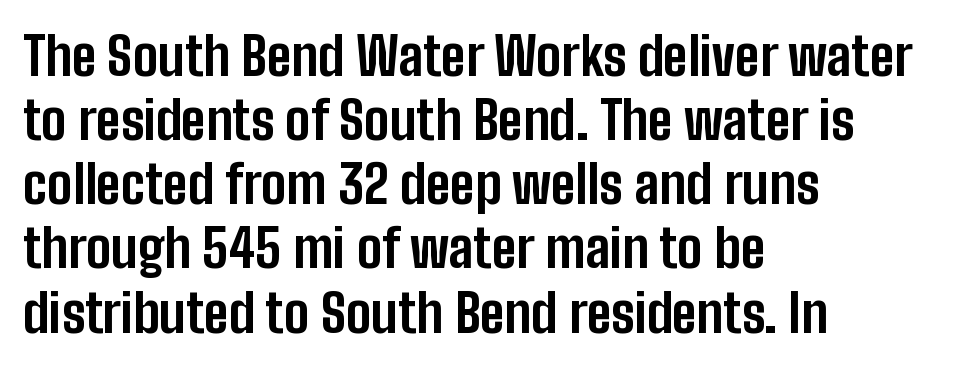
{"serif": "no", "italic": "no", "bold": "yes", "weight": "bold", "width": "condensed", "stroke_contrast": "low", "x_height": "medium", "monospaced": "no", "underline": "no", "align": "left", "line_spacing_ratio": 1.21, "letter_spacing": "normal", "letter_spacing_em": 0.0, "glyph_px": 53}
